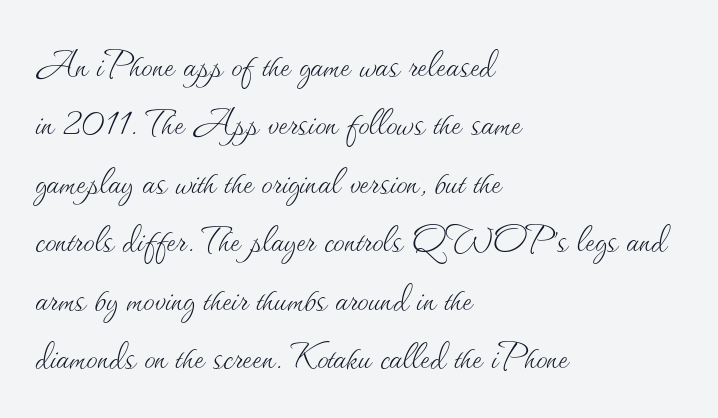
The rendering uses natural spacing where letterforms have individual widths. Vertically, the passage feels balanced, rows spaced as you'd expect. Does the copy run flush right? No — it runs flush left. Has an underline been added? It has not. A typesetter would call this zero additional tracking.
